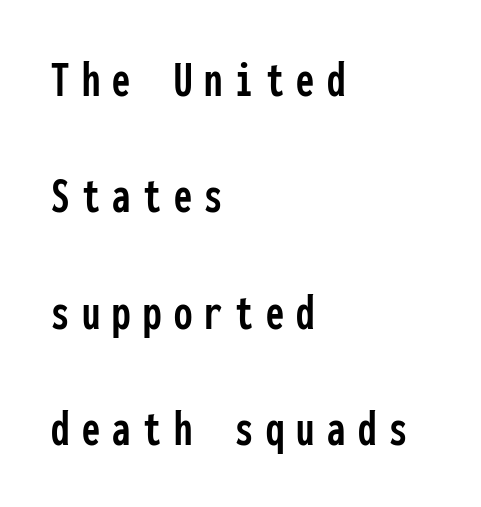
{"serif": "no", "italic": "no", "width": "condensed", "stroke_contrast": "low", "x_height": "medium", "monospaced": "yes", "underline": "no", "align": "left", "line_spacing": "loose", "line_spacing_ratio": 2.24, "letter_spacing": "wide", "letter_spacing_em": 0.24, "glyph_px": 52}
